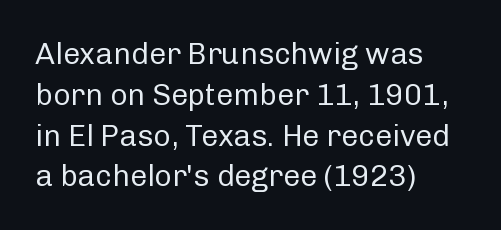
The image shows 30 px regular-weight sans-serif type, upright; set left-aligned, normal line spacing (1.36x), normal letter spacing, not underlined; low stroke contrast and a medium x-height.
